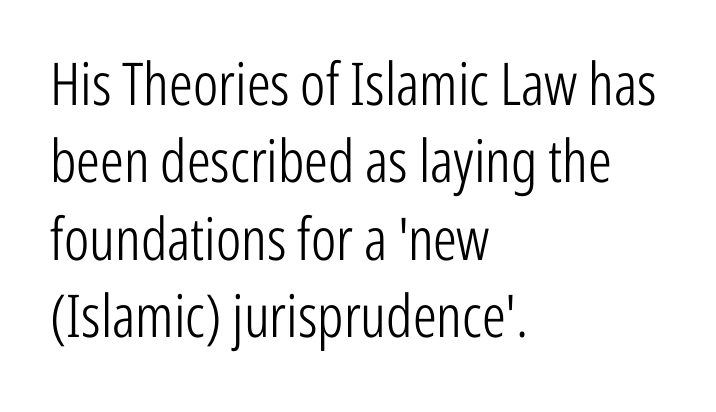
Q: Is the text bold? A: No.
Q: Is the text italic (slanted)? A: No, it is upright.
Q: Is the typeface a serif or a sans-serif typeface? A: Sans-serif.
Q: Is the text underlined? A: No.
Q: How is the paragraph aligned? A: Left-aligned.
Q: Is the spacing between letters normal or unusually wide? A: Normal.
Q: Is the spacing between lines tight, normal or loose? A: Normal.
Q: Width (condensed, normal, or wide)? A: Condensed.
Q: Stroke contrast? A: Low.
Q: x-height? A: Medium.
Q: Monospaced? A: No.
